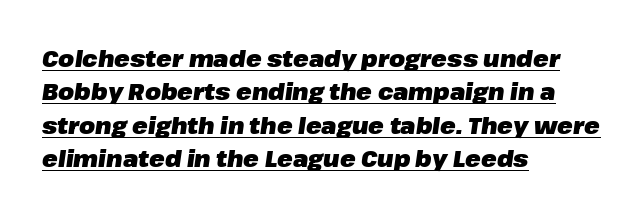
Q: Is the text bold? A: Yes.
Q: Is the text italic (slanted)? A: Yes, it leans right by about 8 degrees.
Q: Is the text underlined? A: Yes.
Q: How is the paragraph aligned? A: Left-aligned.
Q: Is the spacing between letters normal or unusually wide? A: Normal.
Q: Is the spacing between lines tight, normal or loose? A: Normal.
